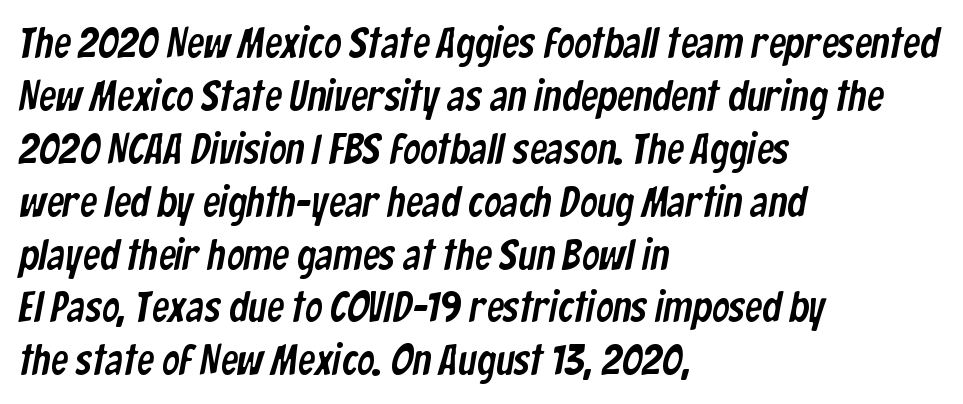
Q: Is the typeface a serif or a sans-serif typeface? A: Sans-serif.
Q: Is the text underlined? A: No.
Q: How is the paragraph aligned? A: Left-aligned.
Q: Is the spacing between letters normal or unusually wide? A: Normal.
Q: Width (condensed, normal, or wide)? A: Condensed.
Q: Stroke contrast? A: Low.
Q: x-height? A: Medium.
Q: Monospaced? A: No.
